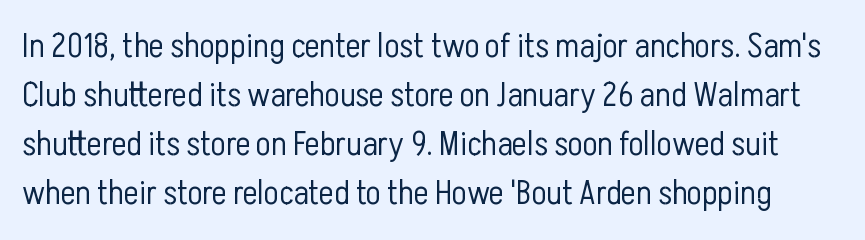
The image shows 35 px light, condensed sans-serif type, upright; set normal line spacing (1.4x), normal letter spacing, not underlined; low stroke contrast and a medium x-height.
